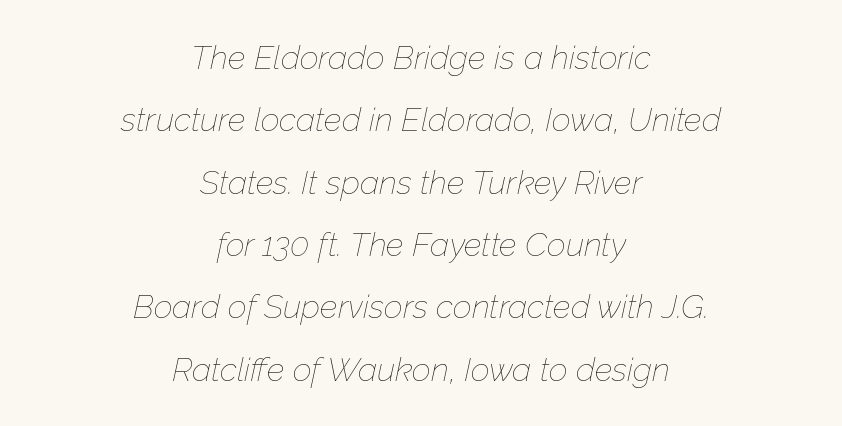
{"italic": "yes", "lean": "right", "slant_degrees": 12, "bold": "no", "weight": "thin", "width": "normal", "stroke_contrast": "low", "x_height": "medium", "monospaced": "no", "underline": "no", "align": "center", "line_spacing_ratio": 1.89, "letter_spacing": "normal", "letter_spacing_em": 0.0, "glyph_px": 33}
